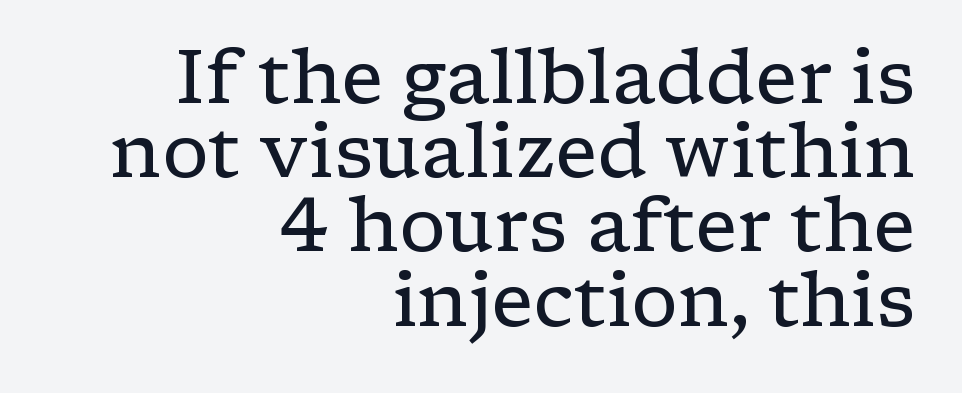
The image shows 75 px regular-weight, wide serif type, upright; set right-aligned, tight line spacing (0.99x), normal letter spacing, not underlined; low stroke contrast and a medium x-height.
